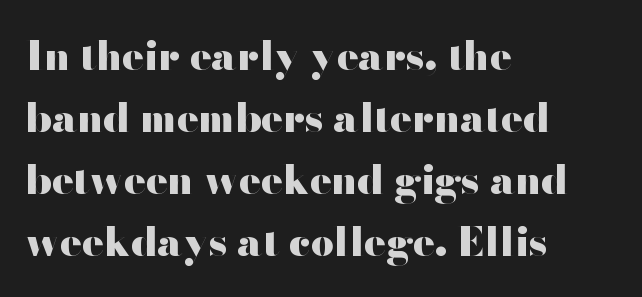
{"serif": "no", "italic": "no", "bold": "yes", "weight": "heavy", "width": "wide", "stroke_contrast": "high", "x_height": "small", "monospaced": "no", "underline": "no", "align": "left", "line_spacing": "normal", "line_spacing_ratio": 1.55, "letter_spacing": "normal", "letter_spacing_em": 0.0, "glyph_px": 40}
